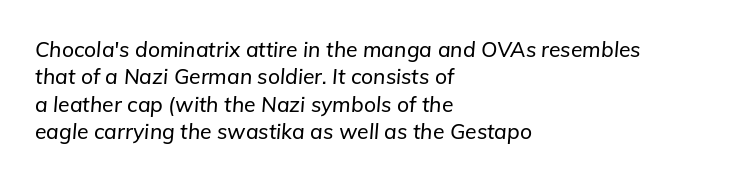
Leading: standard. How are the letters spaced? Ordinarily, with no added tracking. No word sits above an underline. Reading down the block, your eye returns to a fixed left position each line. Tall strokes in this sample are angled rather than plumb.
